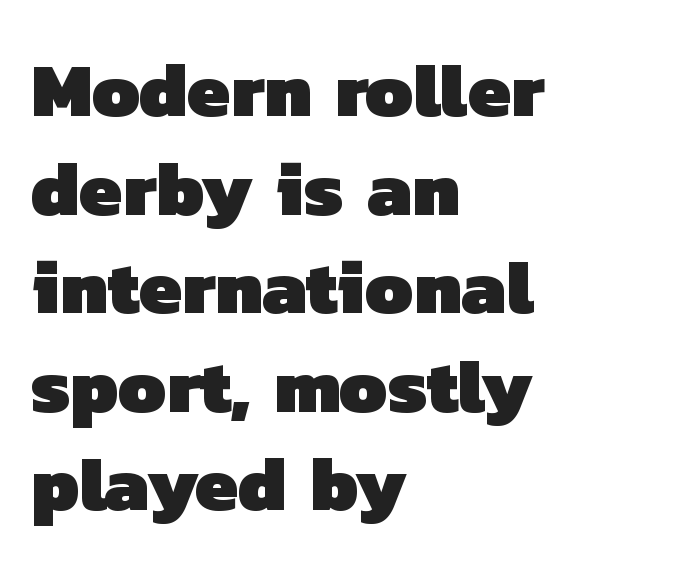
In terms of letterform style, serifs are entirely absent. Bold? Absolutely — the strokes are thick and heavy. Proportional: the letters do not fall into vertical columns. Layout note: lines flush left. This rendering leaves character spacing at its baseline value.
